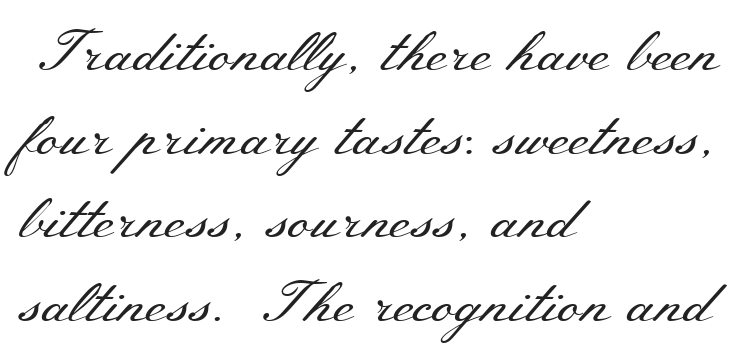
The image shows 58 px regular-weight, wide serif type; set left-aligned, normal line spacing (1.44x), normal letter spacing, not underlined; medium stroke contrast and a small x-height.
